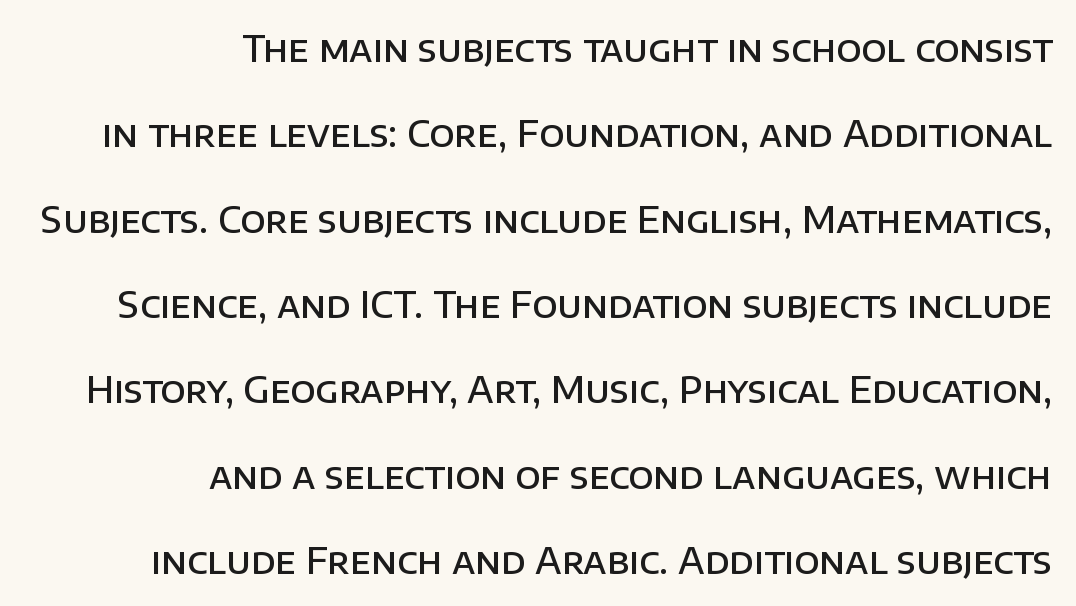
The image shows 36 px semibold sans-serif type, upright; set right-aligned, loose line spacing (2.37x), normal letter spacing, not underlined; low stroke contrast and a large x-height.
